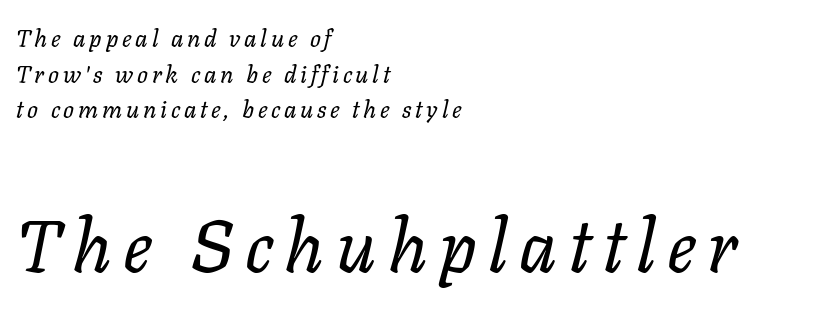
The lines sit at an ordinary, default distance from one another. The typesetting does not lean heavy: it is not bold. Line starts are locked; line ends wander. Of the two passages, the one underneath uses the larger point size. Think of a printed novel: that variable character pitch is what you see here. A bare baseline throughout the passage.
